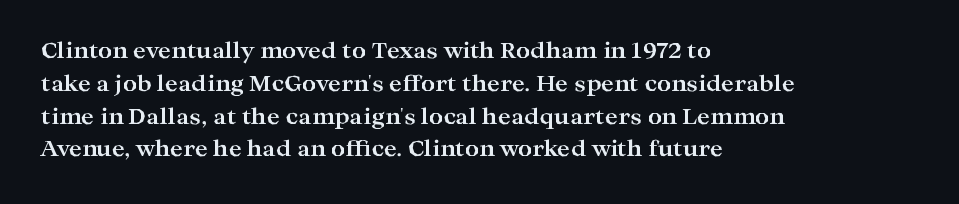
Q: Is the text bold? A: Yes.
Q: Is the text italic (slanted)? A: No, it is upright.
Q: Is the text underlined? A: No.
Q: How is the paragraph aligned? A: Left-aligned.
Q: Is the spacing between letters normal or unusually wide? A: Normal.
Q: Is the spacing between lines tight, normal or loose? A: Normal.
